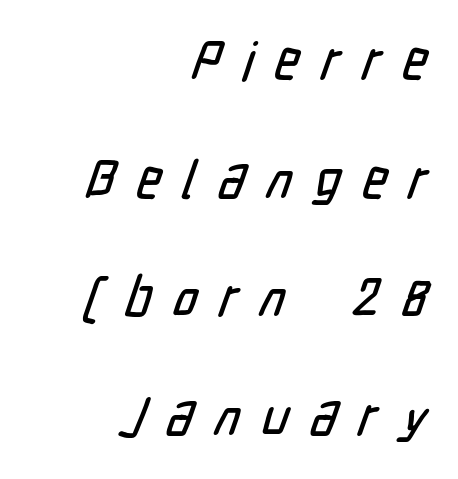
Q: Is the typeface a serif or a sans-serif typeface? A: Sans-serif.
Q: Is the text underlined? A: No.
Q: How is the paragraph aligned? A: Right-aligned.
Q: Is the spacing between letters normal or unusually wide? A: Unusually wide.
Q: Is the spacing between lines tight, normal or loose? A: Loose.
Q: Width (condensed, normal, or wide)? A: Condensed.
Q: Stroke contrast? A: Low.
Q: x-height? A: Medium.
Q: Monospaced? A: No.
